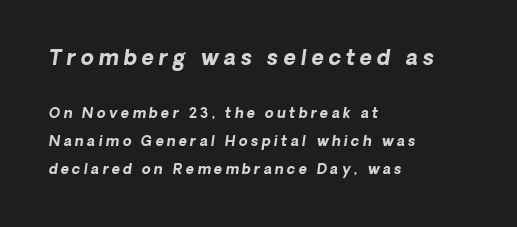
The image shows 21 px bold type, italic (leaning right); set left-aligned, loose line spacing (1.98x), unusually wide letter spacing (+0.24 em), not underlined; the first (top) block is 1.5x larger.
